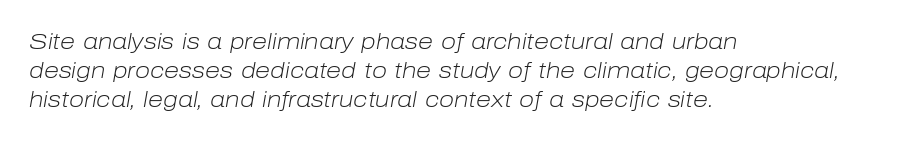
Clear beneath every line of the passage. You can tell it's italic because the verticals aren't actually vertical. Whoever set this chose a conventional vertical rhythm. The typeface has the unassuming heft of standard copy or less. Casual observation: everything's shoved over to the left. Glyph-to-glyph distance matches everyday printed text.
